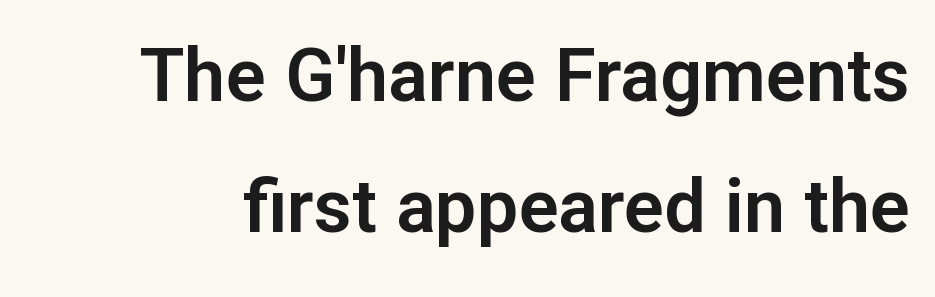
The image shows 74 px sans-serif type, upright; set line spacing 1.77x, normal letter spacing, not underlined; low stroke contrast and a medium x-height.
